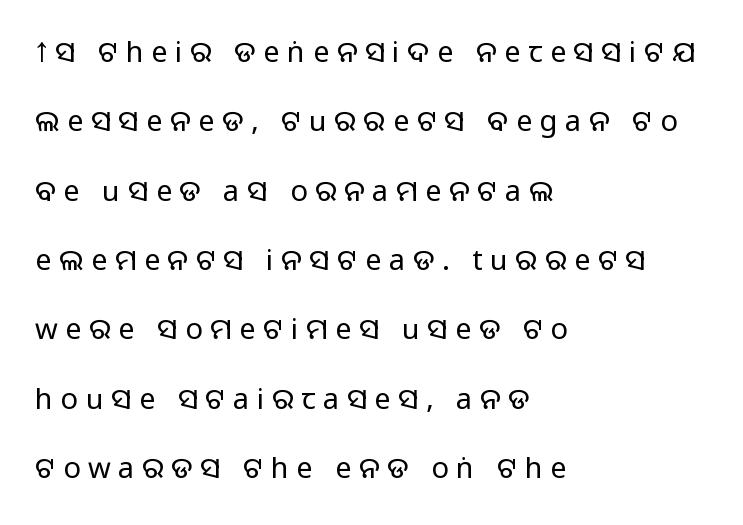
Q: Is the text bold? A: No.
Q: Is the text italic (slanted)? A: No, it is upright.
Q: Is the typeface a serif or a sans-serif typeface? A: Sans-serif.
Q: Is the text underlined? A: No.
Q: How is the paragraph aligned? A: Left-aligned.
Q: Is the spacing between letters normal or unusually wide? A: Unusually wide.
Q: Is the spacing between lines tight, normal or loose? A: Loose.
Q: Width (condensed, normal, or wide)? A: Normal.
Q: Stroke contrast? A: Low.
Q: x-height? A: Large.
Q: Monospaced? A: No.
